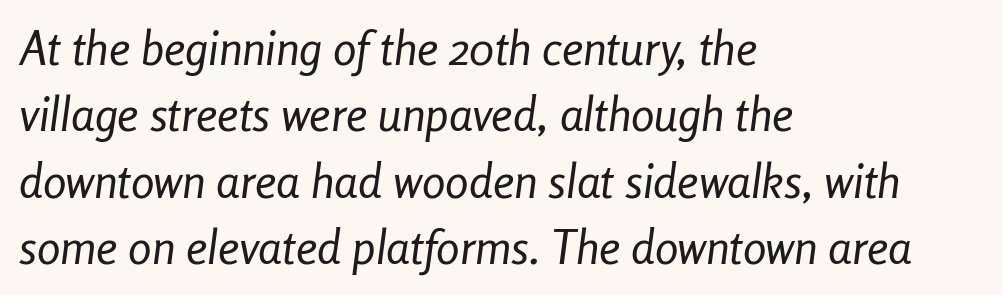
{"italic": "yes", "lean": "right", "slant_degrees": 8, "bold": "no", "weight": "regular", "width": "condensed", "stroke_contrast": "low", "x_height": "medium", "monospaced": "no", "underline": "no", "align": "left", "line_spacing": "normal", "line_spacing_ratio": 1.41, "letter_spacing": "normal", "letter_spacing_em": 0.0, "glyph_px": 47}
